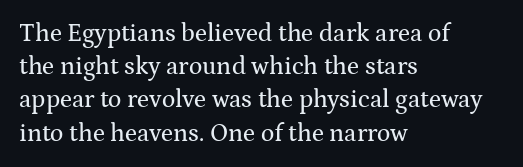
Q: Is the text italic (slanted)? A: No, it is upright.
Q: Is the text underlined? A: No.
Q: How is the paragraph aligned? A: Left-aligned.
Q: Is the spacing between letters normal or unusually wide? A: Normal.
Q: Is the spacing between lines tight, normal or loose? A: Normal.
